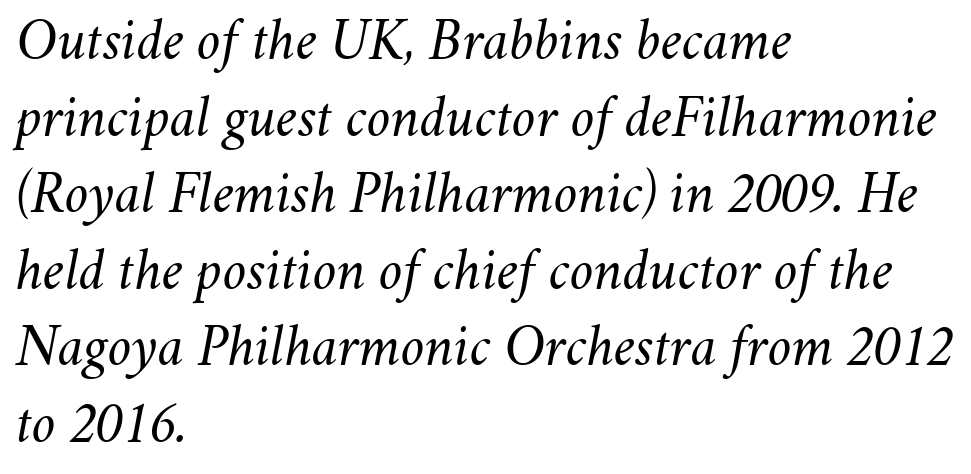
Heft: none added — not bold. Here the designer chose a conventional face with non-uniform glyph widths. This block has exactly the height ordinary leading produces. No extra tracking has been applied to these lines. The gap between lines stays unmarked. In CSS terms this would be text-align: left.
